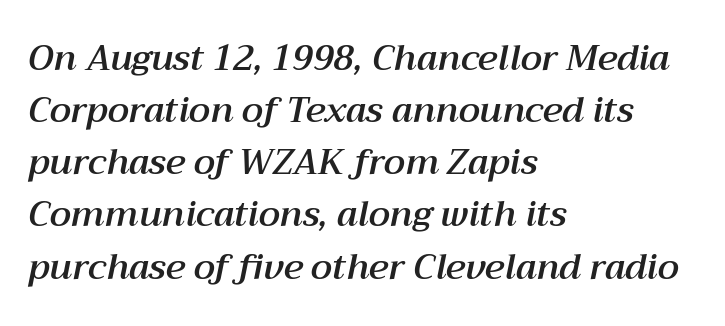
Q: Is the text italic (slanted)? A: Yes, it leans right by about 12 degrees.
Q: Is the text underlined? A: No.
Q: How is the paragraph aligned? A: Left-aligned.
Q: Is the spacing between letters normal or unusually wide? A: Normal.
Q: Is the spacing between lines tight, normal or loose? A: Normal.
Q: Width (condensed, normal, or wide)? A: Normal.
Q: Stroke contrast? A: Medium.
Q: x-height? A: Medium.
Q: Monospaced? A: No.
